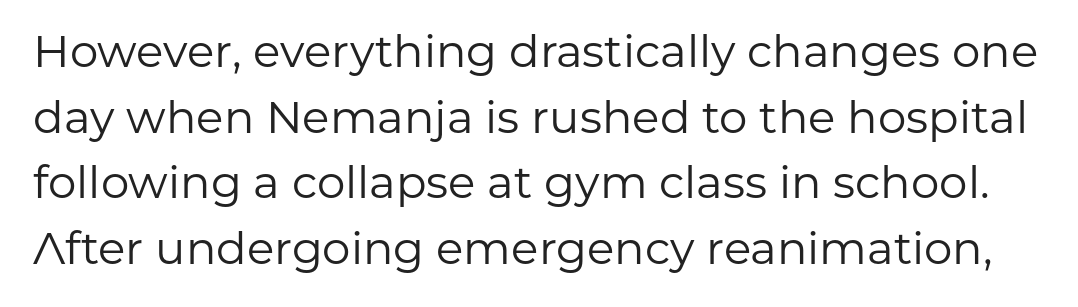
{"serif": "no", "italic": "no", "bold": "no", "weight": "regular", "width": "normal", "stroke_contrast": "low", "x_height": "medium", "monospaced": "no", "underline": "no", "line_spacing": "normal", "line_spacing_ratio": 1.46, "letter_spacing": "normal", "letter_spacing_em": 0.0, "glyph_px": 45}
